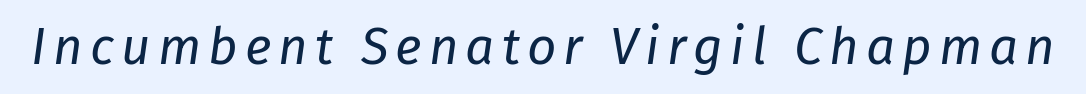
A typesetter would call this proportional, since set widths differ per character. Check the space under the baseline: it is left empty. Does the lettering tilt? It does — this is italic. Heft: none added — not bold.
